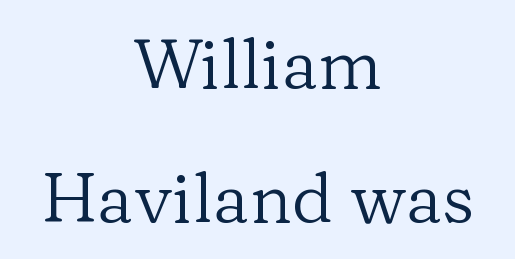
The type sits square on the baseline with zero lean. Compared with typical paragraphs, the rows here are farther apart. This rendering leaves character spacing at its baseline value. The space beneath each line is pristine and unruled. Short and long lines alike share a common midpoint.
